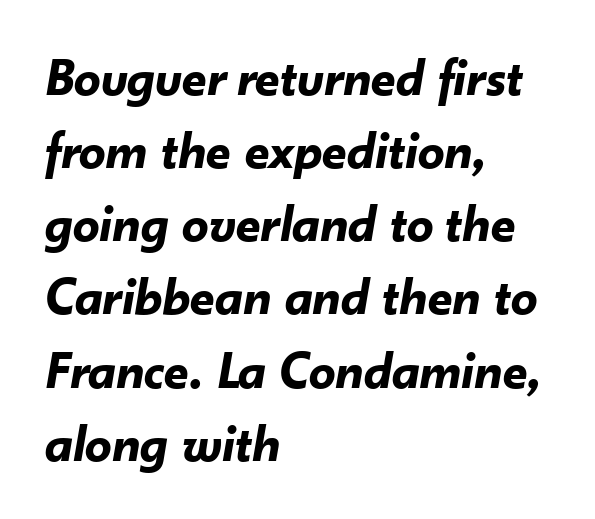
Leftover space on each line is placed entirely after the last word. Reading down the column, the eye jumps a familiar distance to each next line. When letters slant like this, we call the style italic. Words float on clear page, feet unadorned.
